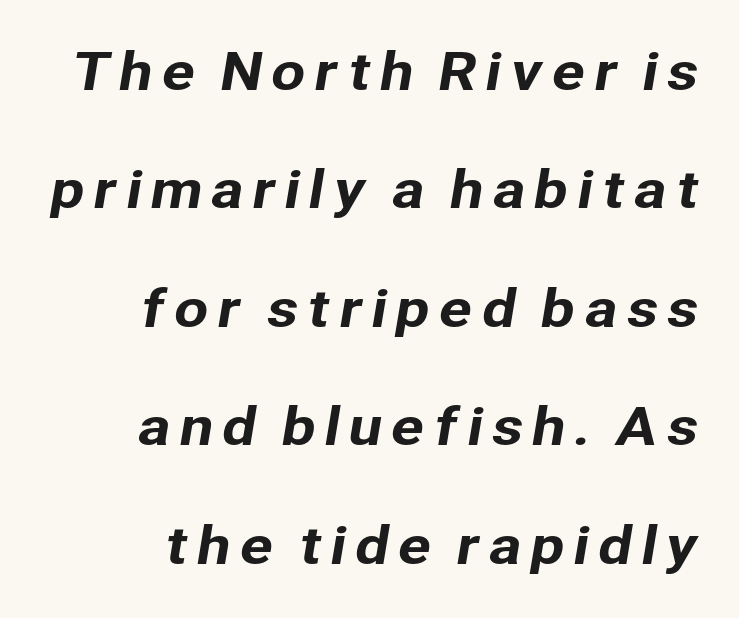
The passage shown is typeset with a sans-serif family. Varying glyph widths throughout — classic text-font behaviour. Letters rest on an invisible, unmarked baseline. Regarding leading, the lines here are spaced well apart.
